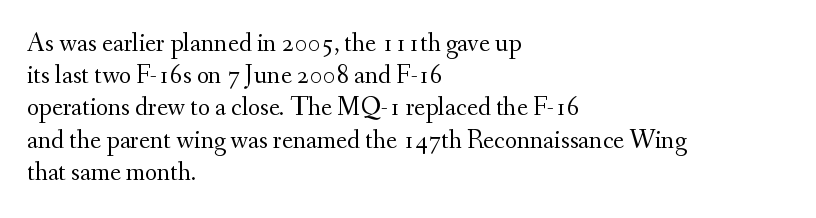
Q: Is the text bold? A: No.
Q: Is the text italic (slanted)? A: No, it is upright.
Q: Is the text underlined? A: No.
Q: How is the paragraph aligned? A: Left-aligned.
Q: Is the spacing between letters normal or unusually wide? A: Normal.
